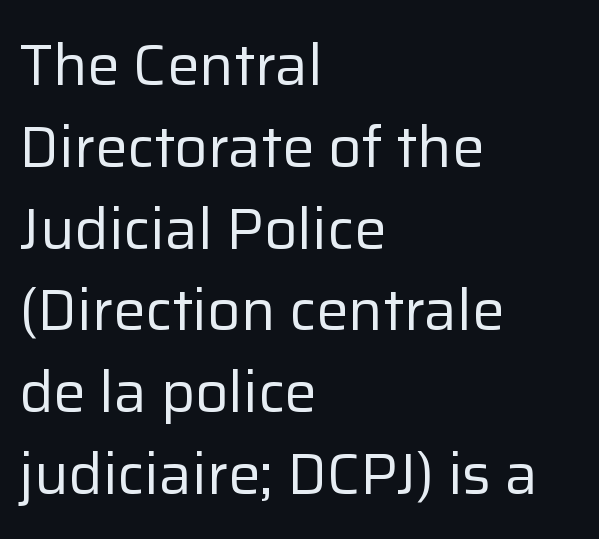
{"serif": "no", "italic": "no", "bold": "no", "weight": "regular", "width": "normal", "stroke_contrast": "low", "x_height": "medium", "monospaced": "no", "underline": "no", "align": "left", "line_spacing": "normal", "line_spacing_ratio": 1.41, "letter_spacing": "normal", "letter_spacing_em": 0.0, "glyph_px": 58}
